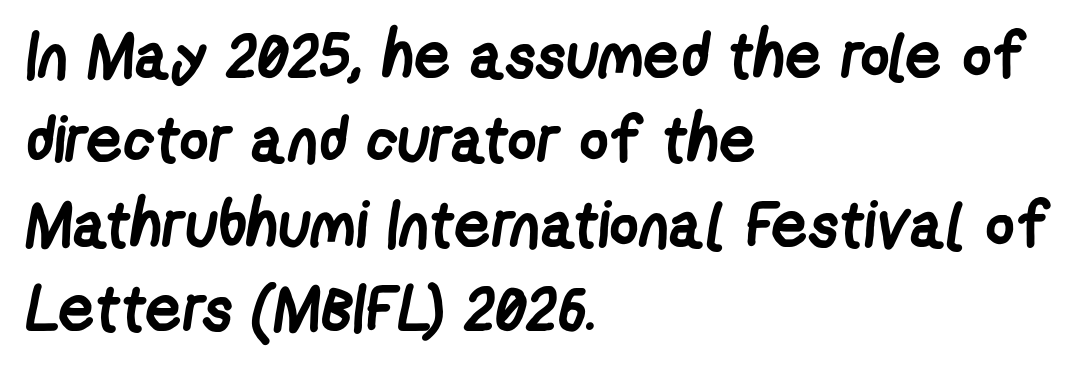
{"serif": "no", "bold": "yes", "weight": "semibold", "width": "condensed", "stroke_contrast": "low", "x_height": "medium", "monospaced": "no", "underline": "no", "align": "left", "line_spacing": "normal", "line_spacing_ratio": 1.32, "letter_spacing": "normal", "letter_spacing_em": 0.0, "glyph_px": 64}
